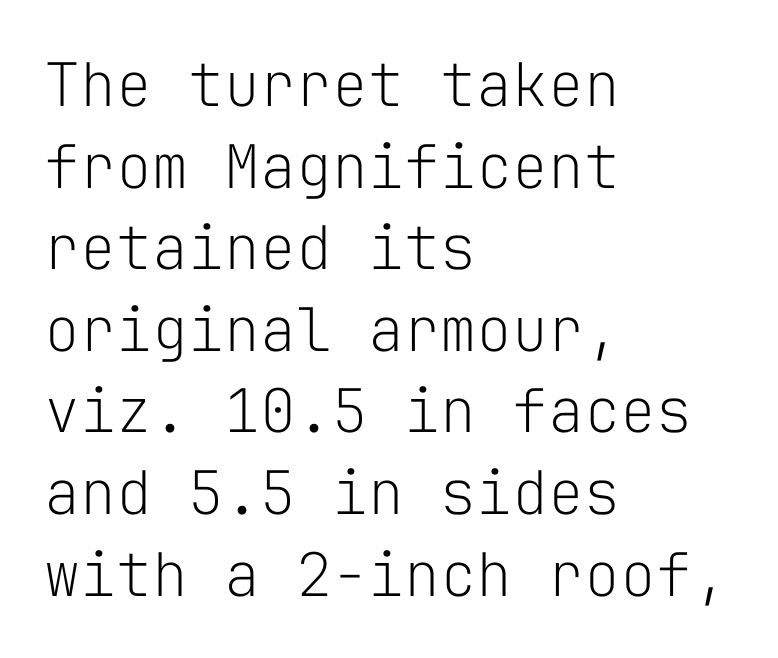
Q: Is the text bold? A: No.
Q: Is the text italic (slanted)? A: No, it is upright.
Q: Is the typeface a serif or a sans-serif typeface? A: Sans-serif.
Q: Is the text underlined? A: No.
Q: How is the paragraph aligned? A: Left-aligned.
Q: Is the spacing between letters normal or unusually wide? A: Normal.
Q: Is the spacing between lines tight, normal or loose? A: Normal.
Q: Width (condensed, normal, or wide)? A: Normal.
Q: Stroke contrast? A: Low.
Q: x-height? A: Medium.
Q: Monospaced? A: Yes.
